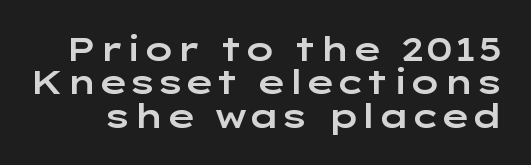
Q: Is the text italic (slanted)? A: No, it is upright.
Q: Is the typeface a serif or a sans-serif typeface? A: Sans-serif.
Q: Is the text underlined? A: No.
Q: Is the spacing between letters normal or unusually wide? A: Normal.
Q: Is the spacing between lines tight, normal or loose? A: Tight.
Q: Width (condensed, normal, or wide)? A: Wide.
Q: Stroke contrast? A: Low.
Q: x-height? A: Medium.
Q: Monospaced? A: No.
